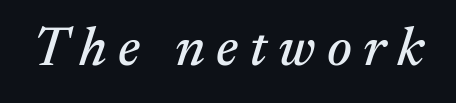
Q: Is the text italic (slanted)? A: Yes, it leans right by about 17 degrees.
Q: Is the typeface a serif or a sans-serif typeface? A: Serif.
Q: Is the text underlined? A: No.
Q: Is the spacing between letters normal or unusually wide? A: Unusually wide.
Q: Width (condensed, normal, or wide)? A: Normal.
Q: Stroke contrast? A: Medium.
Q: x-height? A: Medium.
Q: Monospaced? A: No.
